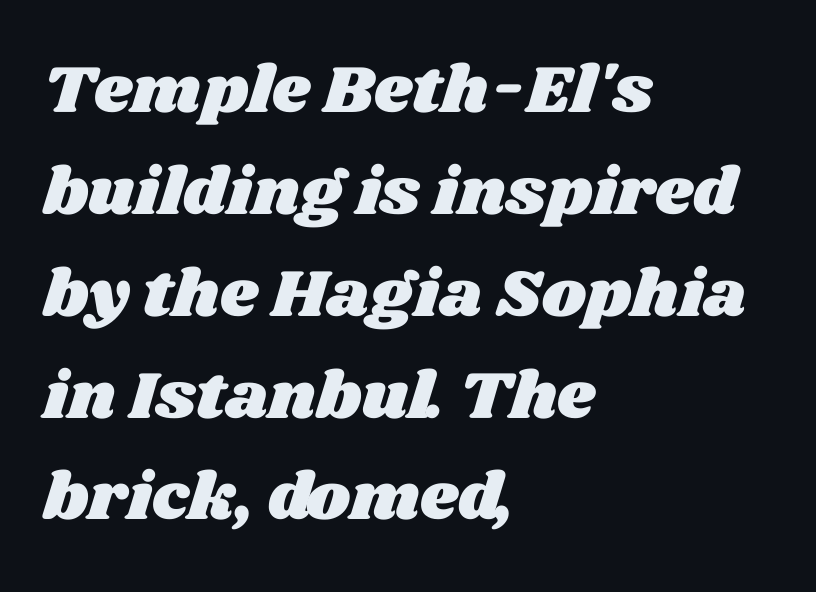
Q: Is the text underlined? A: No.
Q: How is the paragraph aligned? A: Left-aligned.
Q: Is the spacing between letters normal or unusually wide? A: Normal.
Q: Is the spacing between lines tight, normal or loose? A: Normal.
Q: Width (condensed, normal, or wide)? A: Wide.
Q: Stroke contrast? A: Medium.
Q: x-height? A: Large.
Q: Monospaced? A: No.
